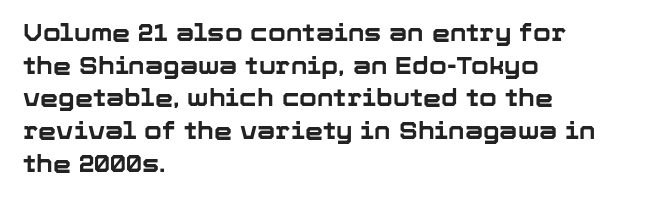
{"italic": "no", "bold": "yes", "underline": "no", "align": "left", "line_spacing": "normal", "line_spacing_ratio": 1.42, "letter_spacing": "normal", "letter_spacing_em": 0.0, "glyph_px": 23}
